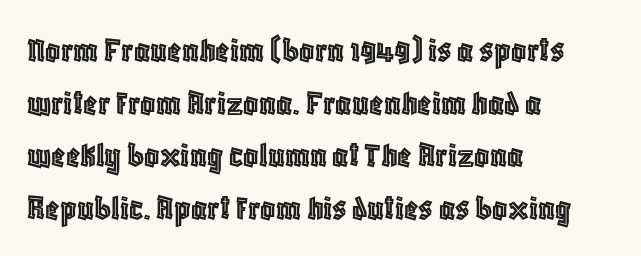
{"italic": "no", "width": "condensed", "x_height": "large", "monospaced": "no", "underline": "no", "align": "left", "line_spacing": "normal", "line_spacing_ratio": 1.42, "letter_spacing": "normal", "letter_spacing_em": 0.0, "glyph_px": 37}
